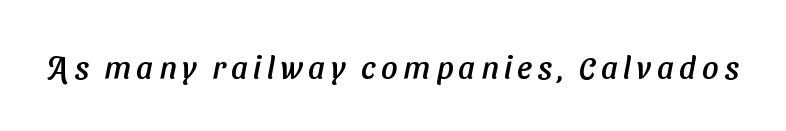
Q: Is the typeface a serif or a sans-serif typeface? A: Sans-serif.
Q: Is the text underlined? A: No.
Q: Width (condensed, normal, or wide)? A: Normal.
Q: Stroke contrast? A: Low.
Q: x-height? A: Medium.
Q: Monospaced? A: No.
